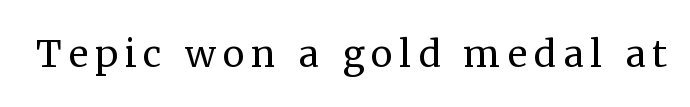
Here the designer chose a conventional face with non-uniform glyph widths. The letters stand straight up with perfectly vertical stems. Stem width sits at or under what a default text font uses. The zone under the glyphs is completely vacant.
